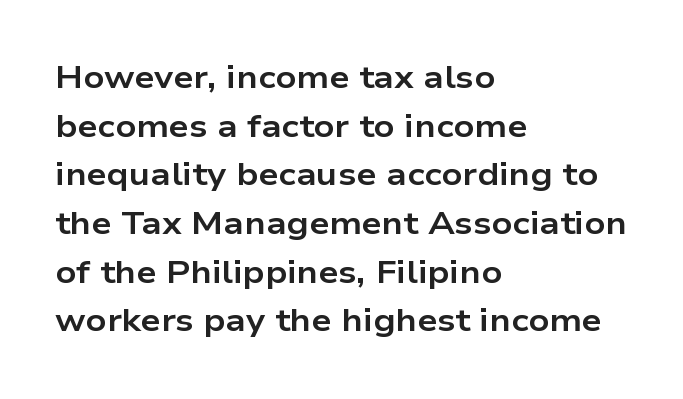
All the whitespace from short lines collects on the right. Unlike italic type, these characters show no tilt at all. The gaps between neighbouring characters are ordinary and unremarkable. Honestly, there is no underline to notice here at all. The line-height multiplier appears to be the usual default. Spacing verdict: proportional, widths tailored to each character.
